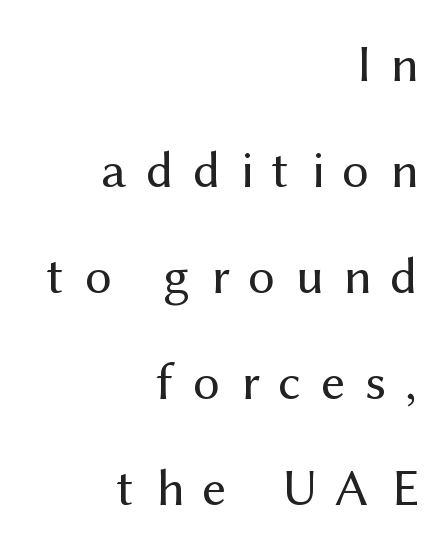
Is this a fixed-width face? No — the glyphs have proportional, varying widths. Casual observation: everything's shoved over to the right. Lines of text with bare space underneath. Stems and bowls with no extra thickness — not bold. What's the leading like? Stretched, with rows far apart. Spacing between characters has been opened up far beyond the box default.
